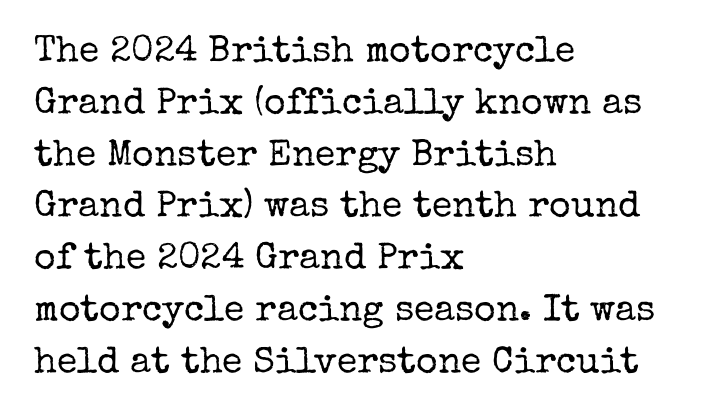
{"serif": "yes", "italic": "no", "bold": "no", "weight": "regular", "width": "normal", "stroke_contrast": "low", "x_height": "medium", "monospaced": "no", "underline": "no", "align": "left", "line_spacing": "normal", "line_spacing_ratio": 1.4, "letter_spacing": "normal", "letter_spacing_em": 0.0, "glyph_px": 37}
